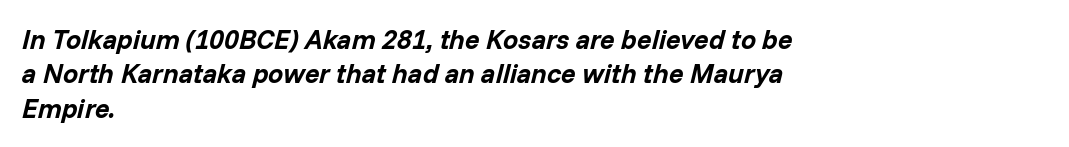
Q: Is the text bold? A: Yes.
Q: Is the text italic (slanted)? A: Yes, it leans right by about 14 degrees.
Q: Is the text underlined? A: No.
Q: How is the paragraph aligned? A: Left-aligned.
Q: Is the spacing between letters normal or unusually wide? A: Normal.
Q: Is the spacing between lines tight, normal or loose? A: Normal.
